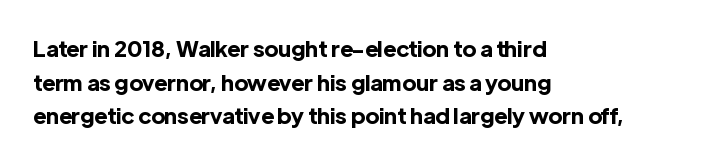
The image shows 22 px bold type, upright; set left-aligned, normal line spacing (1.53x), normal letter spacing, not underlined.
